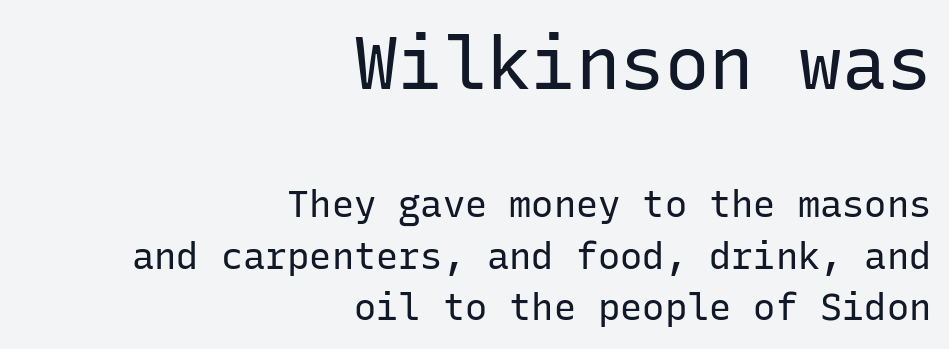
The image shows 74 px regular-weight sans-serif type, upright, monospaced; set right-aligned, normal line spacing (1.4x), normal letter spacing, not underlined; the first (top) block is 2.0x larger; low stroke contrast and a medium x-height.
